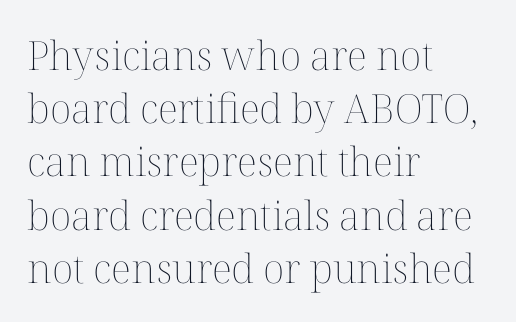
The image shows 40 px thin type, upright; set left-aligned, normal line spacing (1.33x), normal letter spacing, not underlined; medium stroke contrast and a medium x-height.
